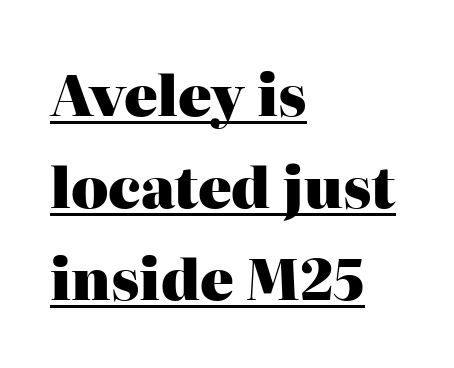
Short and long lines alike share a common starting point at left. Every stem runs plumb, perpendicular to the baseline. The rendering shows small feet on the letterforms — a serif design. The rendering uses natural spacing where letterforms have individual widths.
